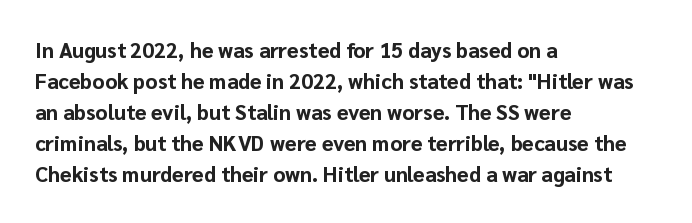
Q: Is the text bold? A: Yes.
Q: Is the text italic (slanted)? A: No, it is upright.
Q: Is the text underlined? A: No.
Q: How is the paragraph aligned? A: Left-aligned.
Q: Is the spacing between letters normal or unusually wide? A: Normal.
Q: Is the spacing between lines tight, normal or loose? A: Normal.
